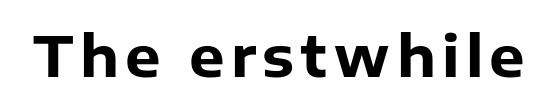
The image shows 56 px heavy sans-serif type, upright; set not underlined; low stroke contrast and a medium x-height.
